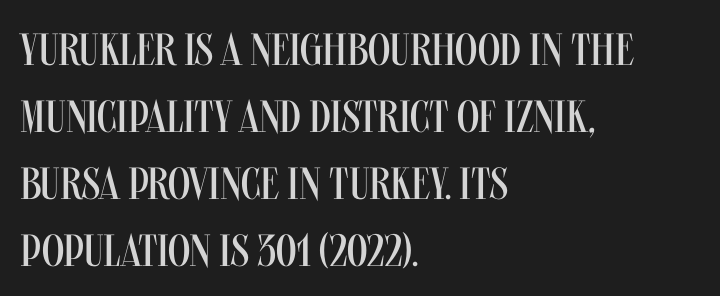
Q: Is the text bold? A: No.
Q: Is the text italic (slanted)? A: No, it is upright.
Q: Is the typeface a serif or a sans-serif typeface? A: Sans-serif.
Q: Is the text underlined? A: No.
Q: How is the paragraph aligned? A: Left-aligned.
Q: Is the spacing between letters normal or unusually wide? A: Normal.
Q: Is the spacing between lines tight, normal or loose? A: Normal.
Q: Width (condensed, normal, or wide)? A: Condensed.
Q: Stroke contrast? A: Medium.
Q: x-height? A: Large.
Q: Monospaced? A: No.
